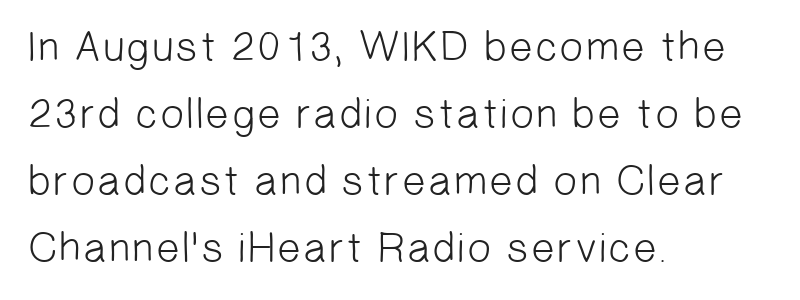
In terms of letterform style, serifs are entirely absent. Honestly, the row spacing looks completely unremarkable. Letters have the restrained weight of plain body copy at most. Layout note: lines flush left. Caption: standard tracking, unaltered. Check the space under the baseline: it is left empty.
